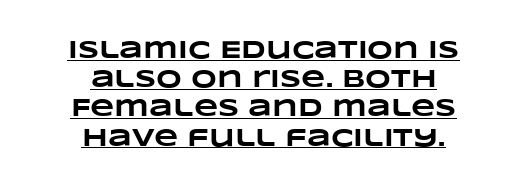
{"bold": "yes", "underline": "yes", "align": "center", "line_spacing_ratio": 1.17, "letter_spacing": "normal", "letter_spacing_em": 0.0, "glyph_px": 25}
